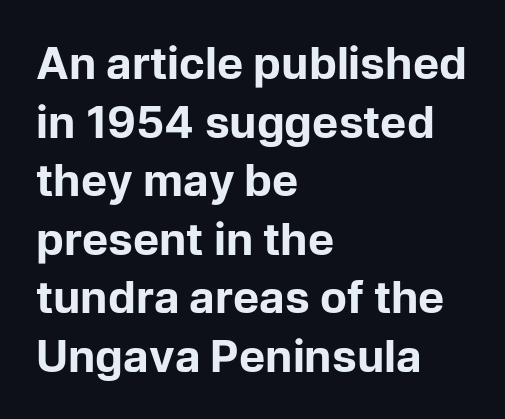
Q: Is the text bold? A: Yes.
Q: Is the text italic (slanted)? A: No, it is upright.
Q: Is the typeface a serif or a sans-serif typeface? A: Sans-serif.
Q: Is the text underlined? A: No.
Q: How is the paragraph aligned? A: Left-aligned.
Q: Is the spacing between letters normal or unusually wide? A: Normal.
Q: Is the spacing between lines tight, normal or loose? A: Normal.
Q: Width (condensed, normal, or wide)? A: Normal.
Q: Stroke contrast? A: Low.
Q: x-height? A: Medium.
Q: Monospaced? A: No.
